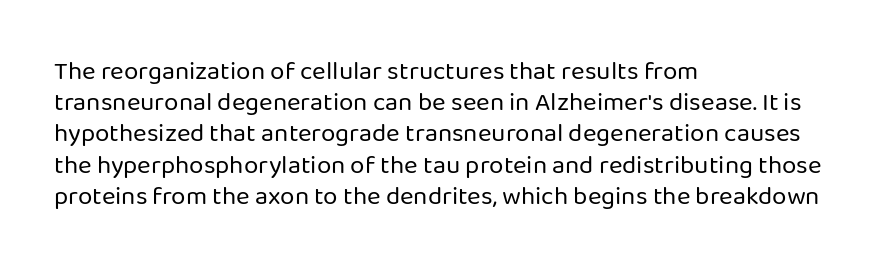
{"italic": "no", "bold": "no", "underline": "no", "align": "left", "line_spacing_ratio": 1.2, "letter_spacing": "normal", "letter_spacing_em": 0.0, "glyph_px": 26}
